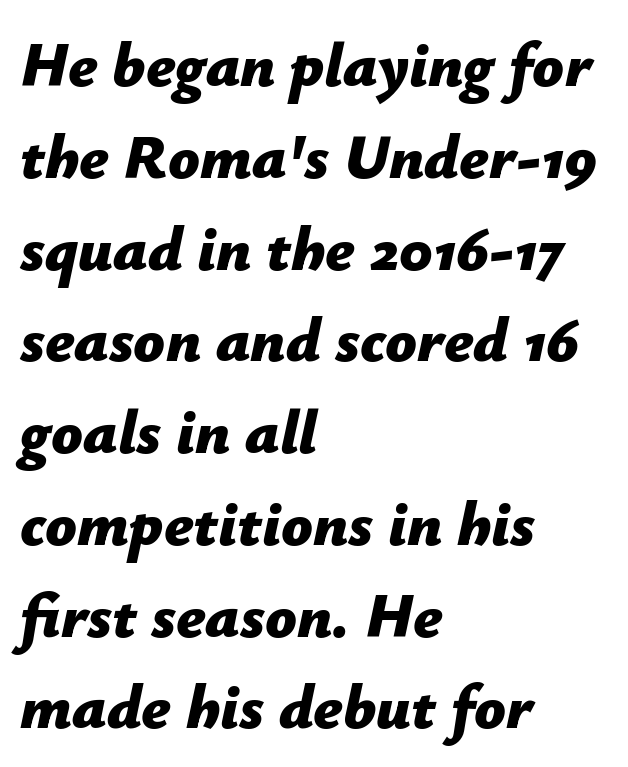
The image shows 62 px bold type, italic (leaning right); set left-aligned, normal line spacing (1.48x), normal letter spacing, not underlined; low stroke contrast and a medium x-height.
